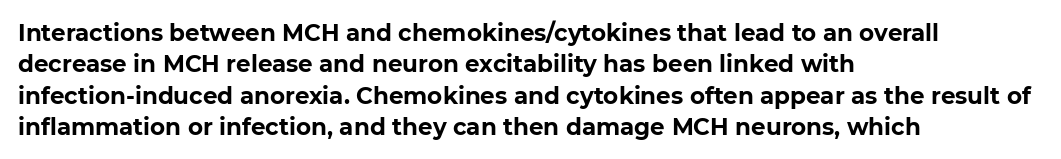
If you drew a line through each stem, it would be perfectly vertical. The face used here has the dense, thick strokes of a bold. All the whitespace from short lines collects on the right. Observe the ordinary spacing: letters are neighbours, not strangers. Rule under the text: the space is simply empty.
